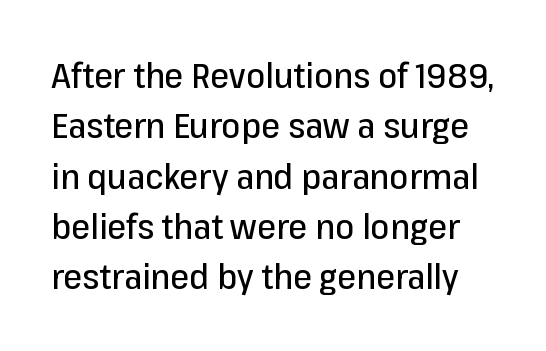
Q: Is the text italic (slanted)? A: No, it is upright.
Q: Is the typeface a serif or a sans-serif typeface? A: Sans-serif.
Q: Is the text underlined? A: No.
Q: Is the spacing between letters normal or unusually wide? A: Normal.
Q: Is the spacing between lines tight, normal or loose? A: Normal.
Q: Width (condensed, normal, or wide)? A: Normal.
Q: Stroke contrast? A: Low.
Q: x-height? A: Medium.
Q: Monospaced? A: No.
